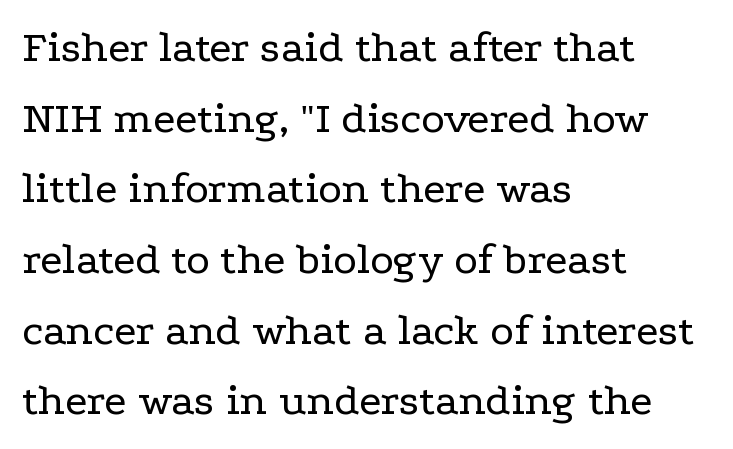
The image shows 45 px regular-weight, wide serif type, upright; set left-aligned, normal line spacing (1.57x), normal letter spacing, not underlined; low stroke contrast and a medium x-height.
